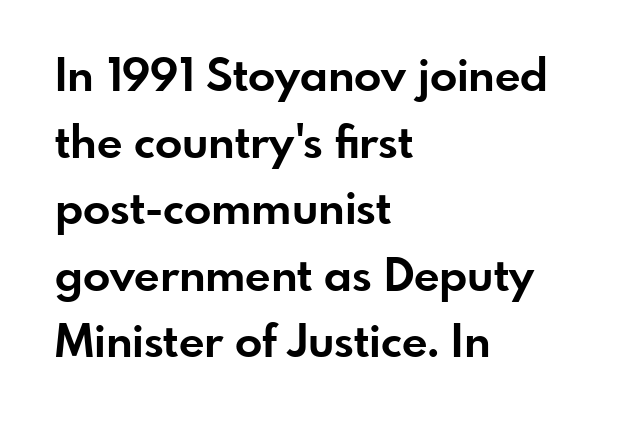
Q: Is the text bold? A: Yes.
Q: Is the text italic (slanted)? A: No, it is upright.
Q: Is the typeface a serif or a sans-serif typeface? A: Sans-serif.
Q: Is the text underlined? A: No.
Q: How is the paragraph aligned? A: Left-aligned.
Q: Is the spacing between letters normal or unusually wide? A: Normal.
Q: Is the spacing between lines tight, normal or loose? A: Normal.
Q: Width (condensed, normal, or wide)? A: Normal.
Q: Stroke contrast? A: Low.
Q: x-height? A: Small.
Q: Monospaced? A: No.
